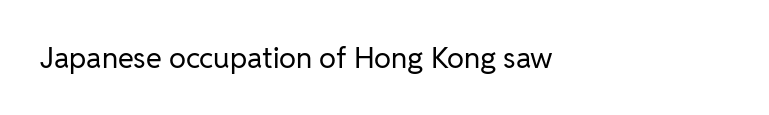
The image shows 29 px regular-weight sans-serif type, upright; set left-aligned, normal letter spacing, not underlined; low stroke contrast and a medium x-height.
